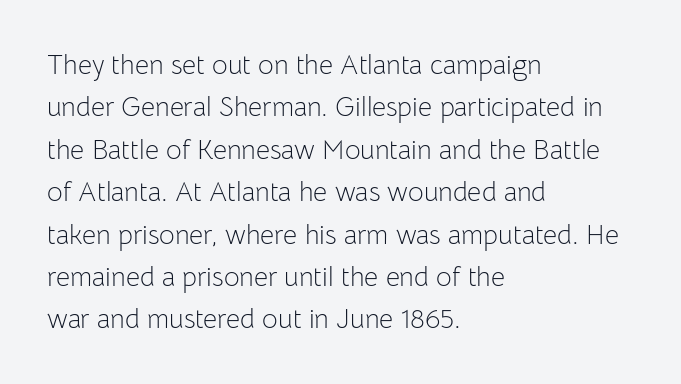
Characters follow at the spacing the type designer built in. Where is the straight margin? On the left. Weight: regular or lighter. Check the space under the baseline: it is left empty. Each new line begins a customary step beneath the previous one.
